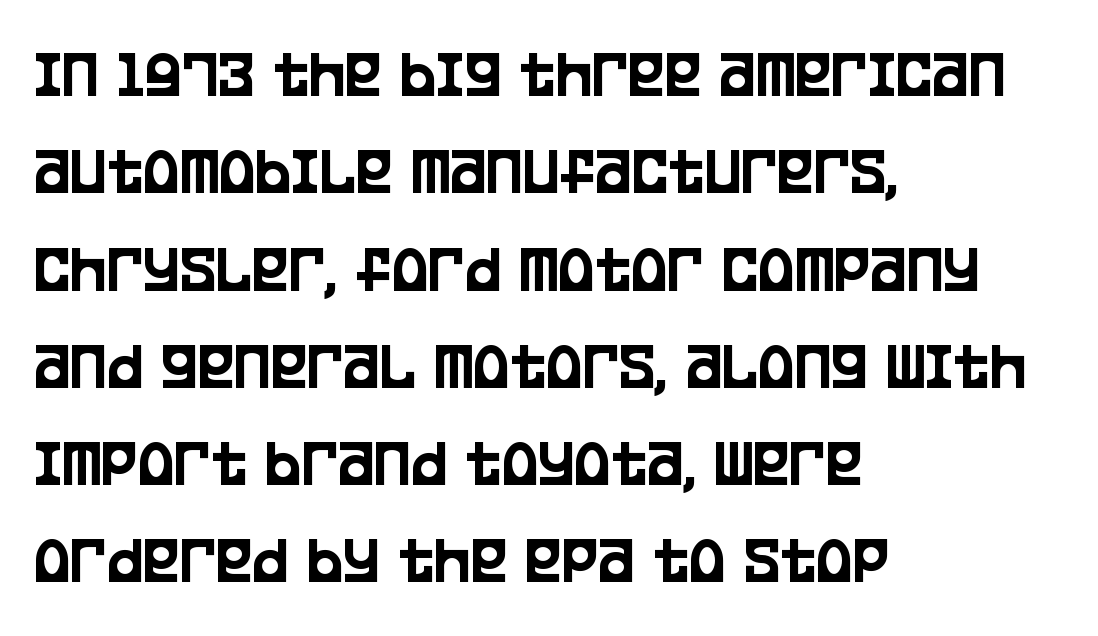
Q: Is the text italic (slanted)? A: No, it is upright.
Q: Is the typeface a serif or a sans-serif typeface? A: Sans-serif.
Q: Is the text underlined? A: No.
Q: How is the paragraph aligned? A: Left-aligned.
Q: Is the spacing between letters normal or unusually wide? A: Normal.
Q: Is the spacing between lines tight, normal or loose? A: Normal.
Q: Width (condensed, normal, or wide)? A: Condensed.
Q: Stroke contrast? A: Low.
Q: x-height? A: Large.
Q: Monospaced? A: No.
